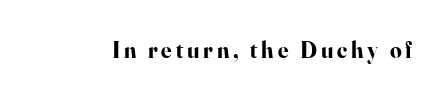
{"italic": "no", "bold": "yes", "underline": "no", "glyph_px": 23}
